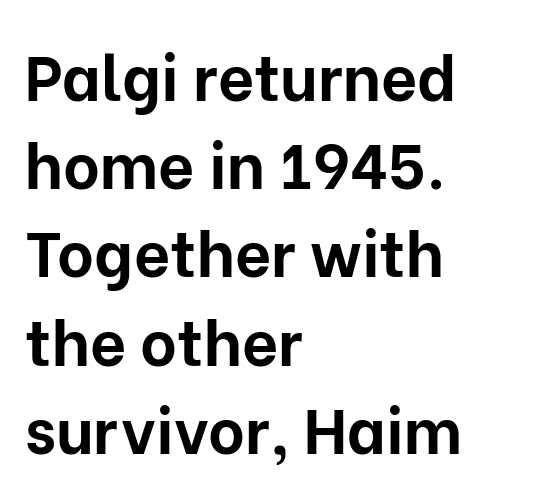
{"serif": "no", "italic": "no", "bold": "yes", "weight": "bold", "width": "normal", "stroke_contrast": "low", "x_height": "medium", "monospaced": "no", "underline": "no", "align": "left", "line_spacing": "normal", "line_spacing_ratio": 1.4, "letter_spacing": "normal", "letter_spacing_em": 0.0, "glyph_px": 63}
